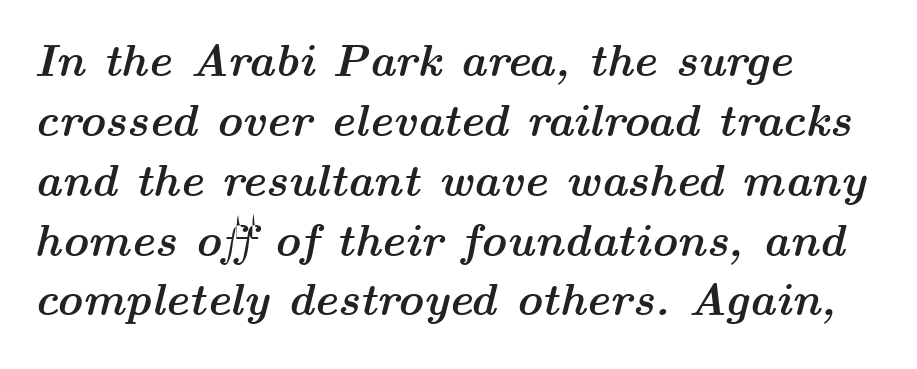
Q: Is the text bold? A: Yes.
Q: Is the text italic (slanted)? A: Yes, it leans right by about 14 degrees.
Q: Is the text underlined? A: No.
Q: How is the paragraph aligned? A: Left-aligned.
Q: Is the spacing between letters normal or unusually wide? A: Normal.
Q: Is the spacing between lines tight, normal or loose? A: Normal.
Q: Width (condensed, normal, or wide)? A: Wide.
Q: Stroke contrast? A: Medium.
Q: x-height? A: Medium.
Q: Monospaced? A: No.
